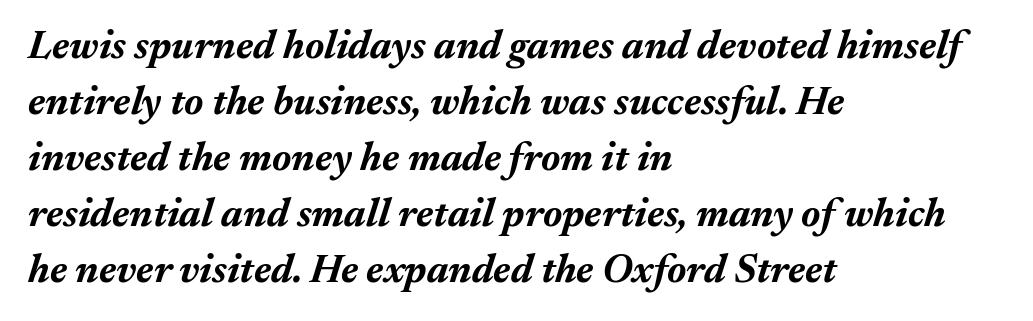
The image shows 40 px bold type, italic (leaning right); set left-aligned, normal line spacing (1.4x), normal letter spacing, not underlined; medium stroke contrast and a medium x-height.
